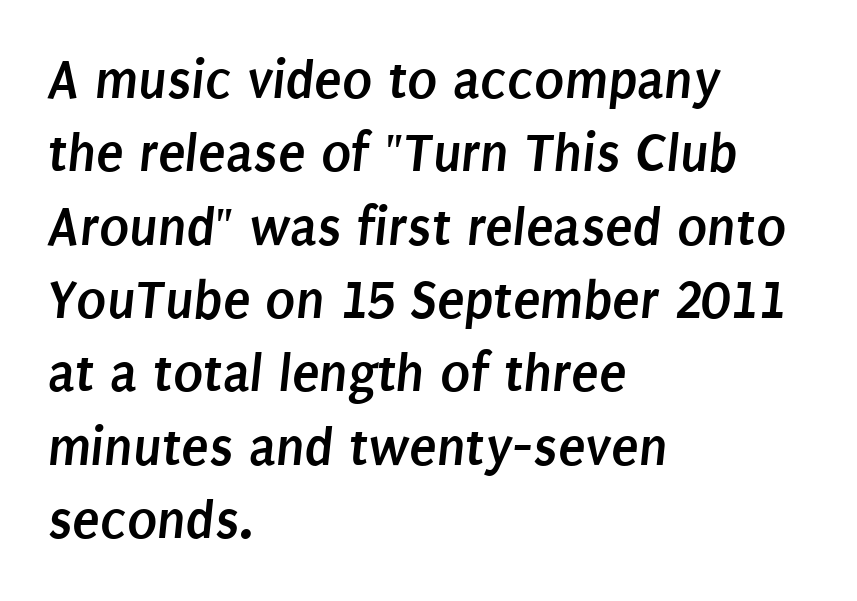
The image shows 56 px semibold, condensed sans-serif type; set left-aligned, normal line spacing (1.31x), normal letter spacing, not underlined; low stroke contrast and a large x-height.
